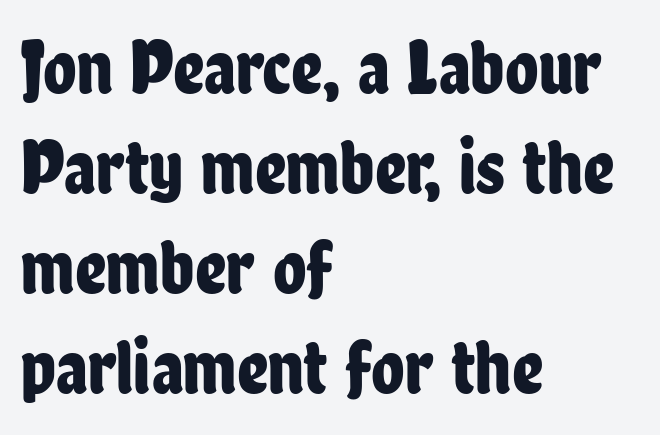
Q: Is the text italic (slanted)? A: No, it is upright.
Q: Is the typeface a serif or a sans-serif typeface? A: Sans-serif.
Q: Is the text underlined? A: No.
Q: How is the paragraph aligned? A: Left-aligned.
Q: Is the spacing between letters normal or unusually wide? A: Normal.
Q: Is the spacing between lines tight, normal or loose? A: Normal.
Q: Width (condensed, normal, or wide)? A: Condensed.
Q: Stroke contrast? A: Low.
Q: x-height? A: Medium.
Q: Monospaced? A: No.
